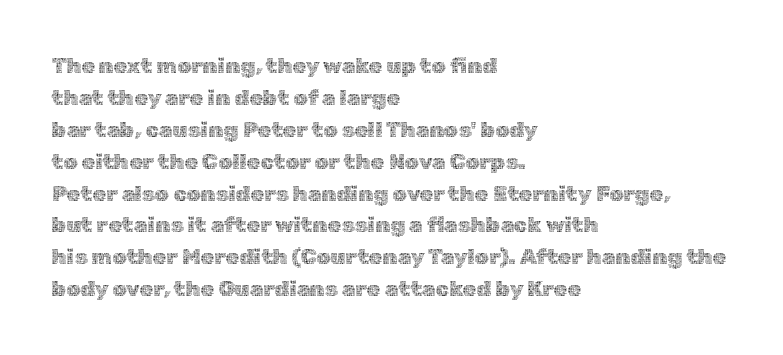
This sample uses an upright cut, with every glyph sitting square on the baseline. Check the space under the baseline: it is left empty. These lines are set flush left with a ragged right edge. Weight: not bold — regular or lighter.
